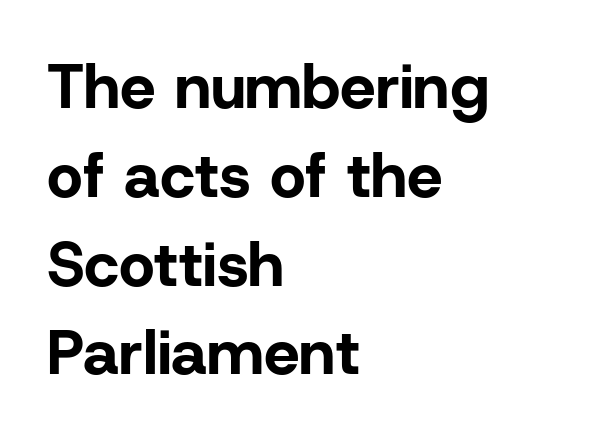
Q: Is the text bold? A: Yes.
Q: Is the text italic (slanted)? A: No, it is upright.
Q: Is the typeface a serif or a sans-serif typeface? A: Sans-serif.
Q: Is the text underlined? A: No.
Q: How is the paragraph aligned? A: Left-aligned.
Q: Is the spacing between letters normal or unusually wide? A: Normal.
Q: Is the spacing between lines tight, normal or loose? A: Normal.
Q: Width (condensed, normal, or wide)? A: Normal.
Q: Stroke contrast? A: Low.
Q: x-height? A: Medium.
Q: Monospaced? A: No.
